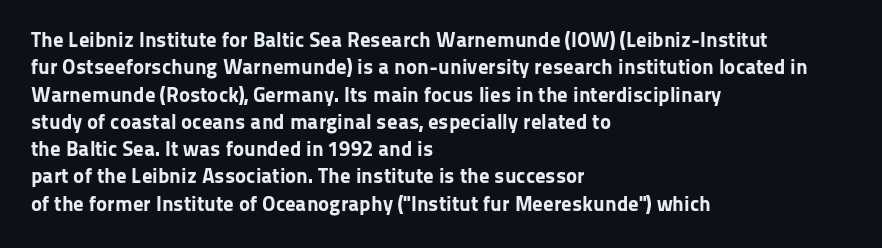
The rendering anchors every line to the left-hand side. This is the regular roman posture of the typeface. A normal amount of white space separates one row of letters from the next. The face used here is rendered with its standard letterfit. A clean baseline with only descenders dipping below it. The sample has been set heavy, in full bold.
